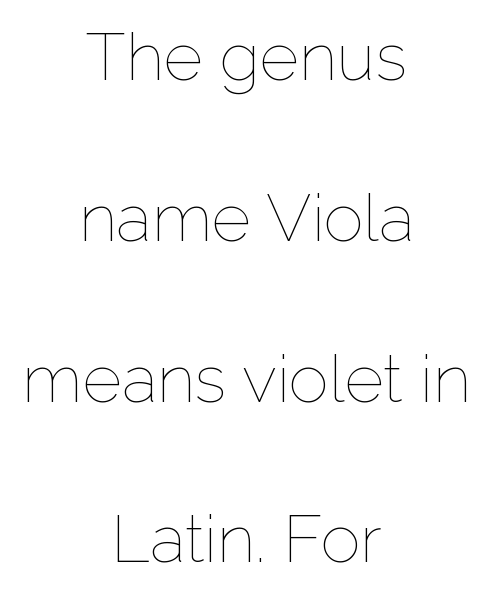
Quick note: interline space is abundant. The text block is weighted toward neither margin, spreading evenly from the middle. No heavy texture on the line: the type isn't bold. A bare baseline throughout the passage.
